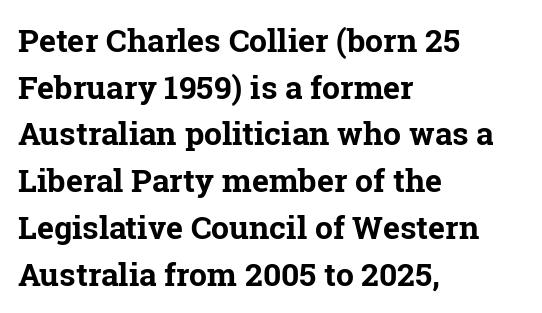
{"serif": "yes", "italic": "no", "bold": "yes", "weight": "bold", "width": "normal", "stroke_contrast": "low", "x_height": "medium", "monospaced": "no", "underline": "no", "align": "left", "line_spacing": "normal", "line_spacing_ratio": 1.46, "letter_spacing": "normal", "letter_spacing_em": 0.0, "glyph_px": 32}
